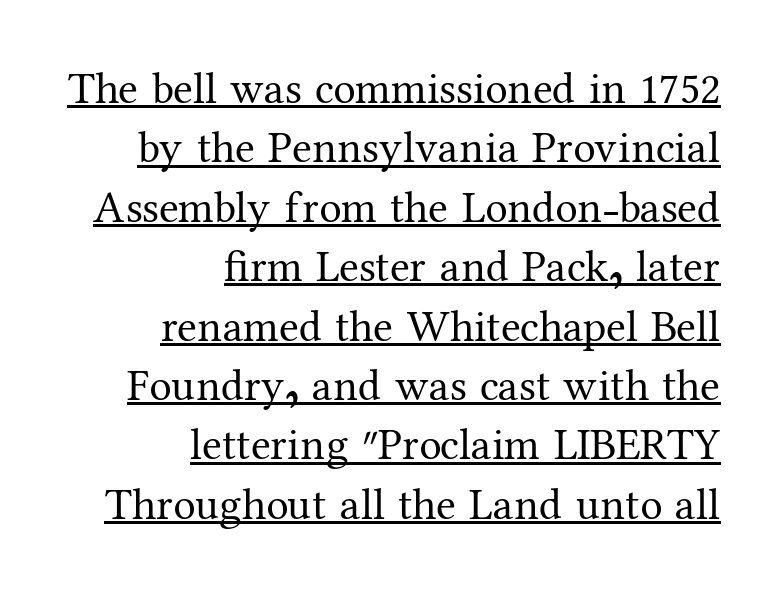
The image shows 45 px regular-weight serif type, upright; set right-aligned, normal line spacing (1.32x), normal letter spacing, underlined; medium stroke contrast and a medium x-height.
